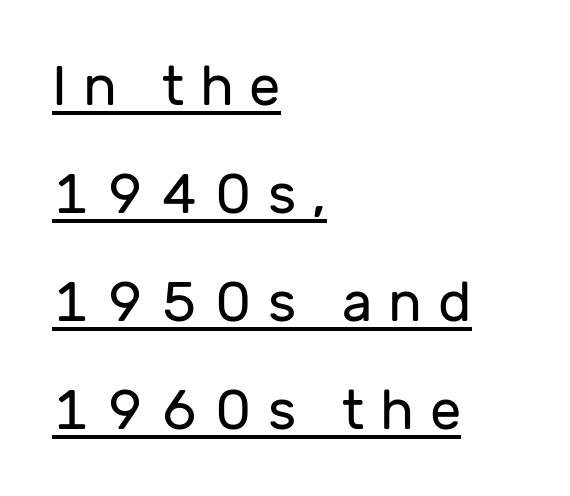
Q: Is the text bold? A: No.
Q: Is the text italic (slanted)? A: No, it is upright.
Q: Is the typeface a serif or a sans-serif typeface? A: Sans-serif.
Q: Is the text underlined? A: Yes.
Q: How is the paragraph aligned? A: Left-aligned.
Q: Is the spacing between letters normal or unusually wide? A: Unusually wide.
Q: Is the spacing between lines tight, normal or loose? A: Loose.
Q: Width (condensed, normal, or wide)? A: Normal.
Q: Stroke contrast? A: Low.
Q: x-height? A: Medium.
Q: Monospaced? A: No.
